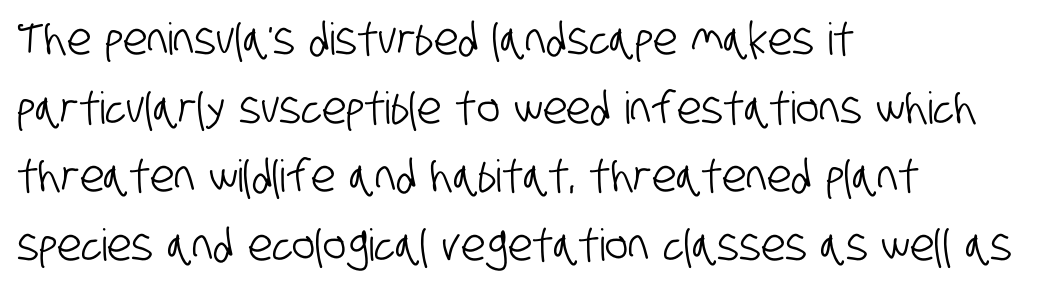
Q: Is the typeface a serif or a sans-serif typeface? A: Sans-serif.
Q: Is the text underlined? A: No.
Q: How is the paragraph aligned? A: Left-aligned.
Q: Is the spacing between letters normal or unusually wide? A: Normal.
Q: Is the spacing between lines tight, normal or loose? A: Normal.
Q: Width (condensed, normal, or wide)? A: Condensed.
Q: Stroke contrast? A: Low.
Q: x-height? A: Large.
Q: Monospaced? A: No.
